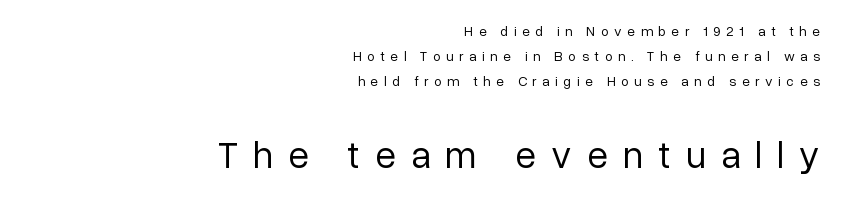
{"serif": "no", "italic": "no", "bold": "no", "weight": "regular", "width": "normal", "stroke_contrast": "low", "x_height": "medium", "monospaced": "no", "underline": "no", "align": "right", "line_spacing_ratio": 1.8, "letter_spacing": "wide", "letter_spacing_em": 0.4, "larger_block": "second", "size_ratio": 2.71, "glyph_px": 38}
